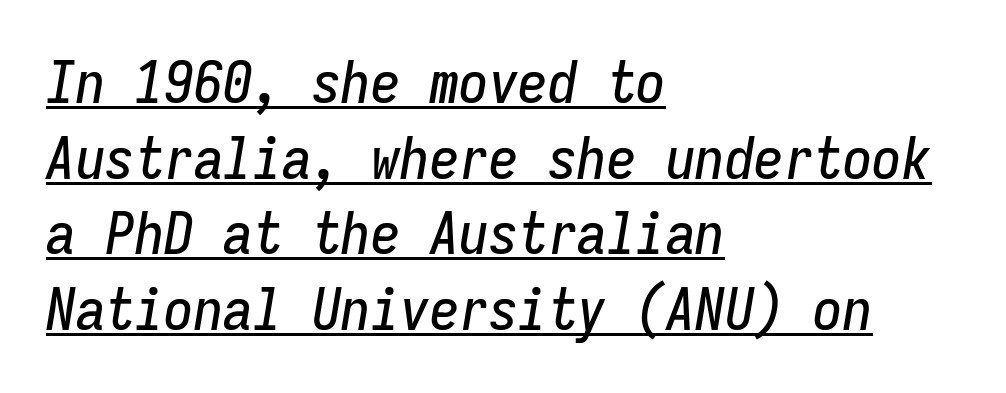
Q: Is the text italic (slanted)? A: Yes, it leans right by about 9 degrees.
Q: Is the text underlined? A: Yes.
Q: How is the paragraph aligned? A: Left-aligned.
Q: Is the spacing between letters normal or unusually wide? A: Normal.
Q: Is the spacing between lines tight, normal or loose? A: Normal.
Q: Width (condensed, normal, or wide)? A: Condensed.
Q: Stroke contrast? A: Low.
Q: x-height? A: Medium.
Q: Monospaced? A: Yes.
